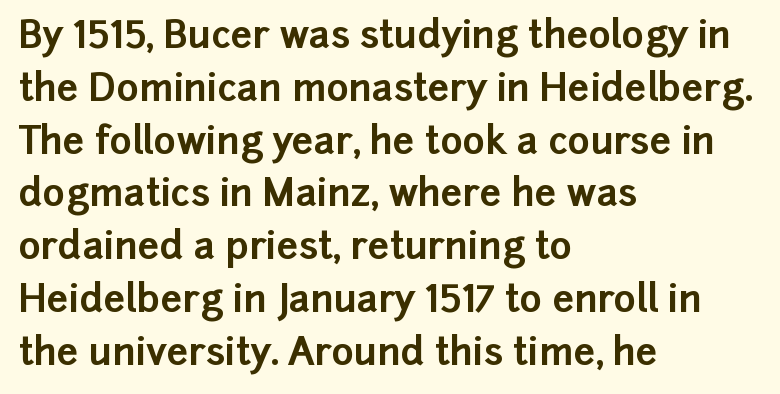
The image shows 38 px bold sans-serif type, upright; set left-aligned, normal line spacing (1.39x), normal letter spacing, not underlined; low stroke contrast and a medium x-height.
